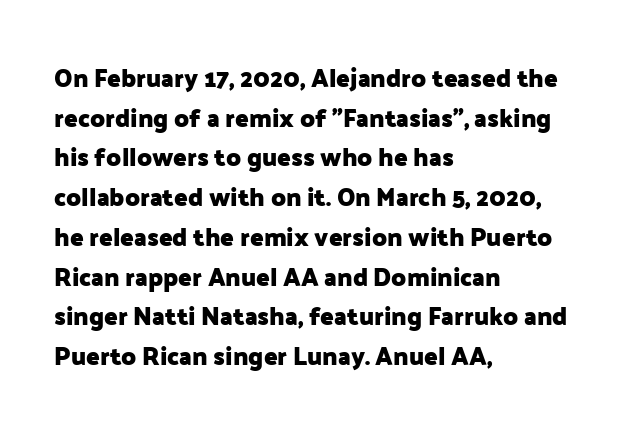
Q: Is the text bold? A: Yes.
Q: Is the text italic (slanted)? A: No, it is upright.
Q: Is the text underlined? A: No.
Q: How is the paragraph aligned? A: Left-aligned.
Q: Is the spacing between letters normal or unusually wide? A: Normal.
Q: Is the spacing between lines tight, normal or loose? A: Normal.
